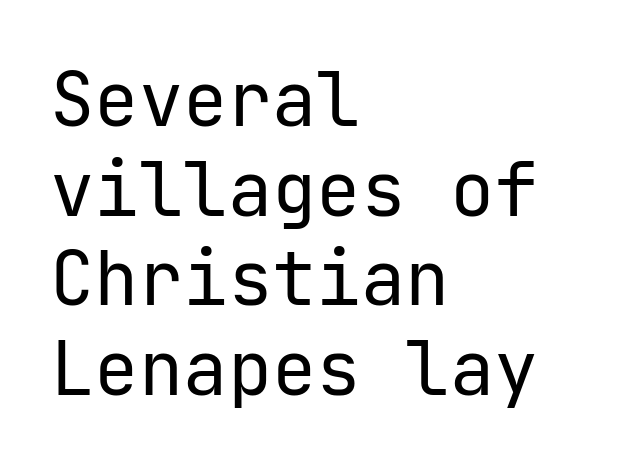
The image shows 74 px regular-weight sans-serif type, upright; set left-aligned, line spacing 1.21x, normal letter spacing, not underlined; low stroke contrast and a medium x-height.
